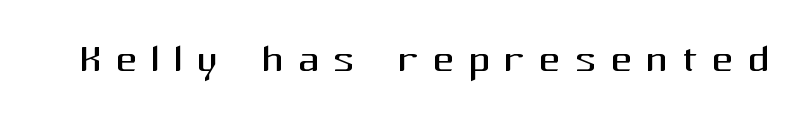
The words here are not underlined. Heft: none added — not bold. This is sans-serif lettering, the kind often seen on screens and signage. Spacing between characters has been opened up far beyond the box default.
